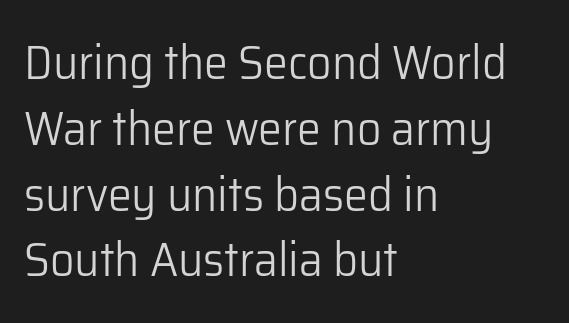
Line beginnings align vertically; line endings do not. The passage shown has conventional tracking throughout. Font category for this specimen: sans-serif. The typography opts for an upright posture over an oblique one.
